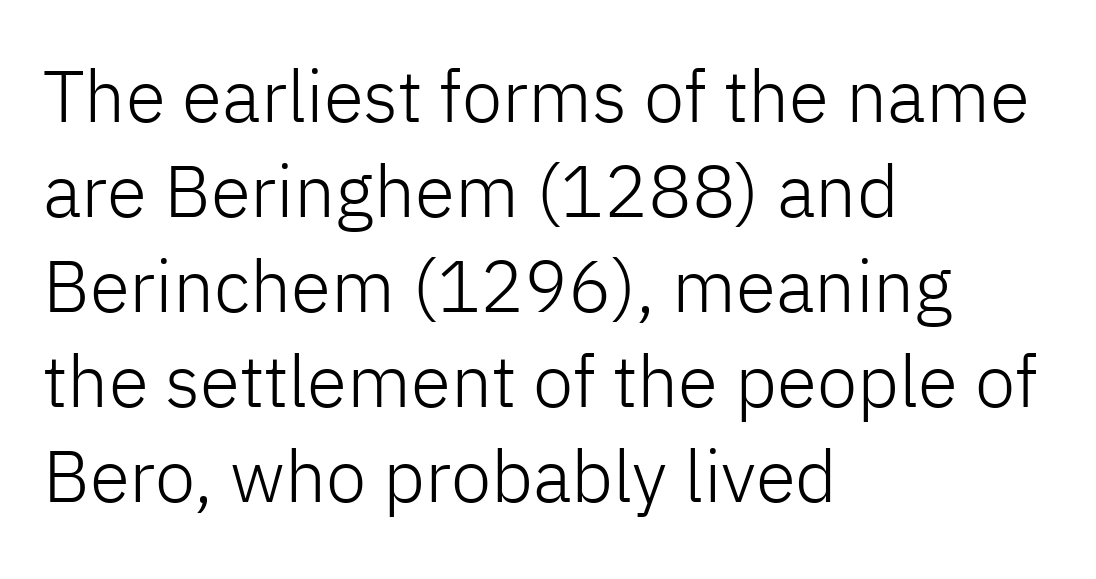
The image shows 73 px light sans-serif type, upright; set left-aligned, normal line spacing (1.3x), normal letter spacing, not underlined; low stroke contrast and a medium x-height.
